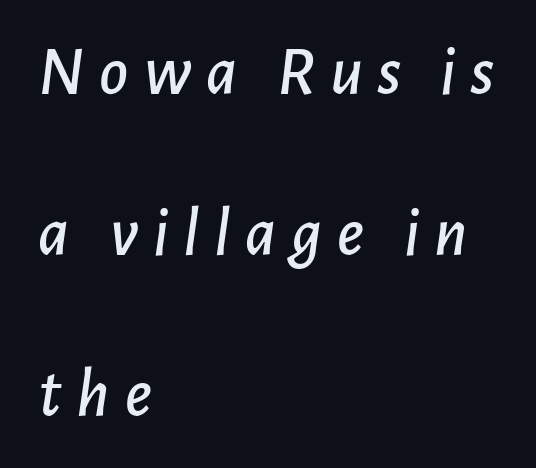
The image shows 70 px text type, italic (leaning right); set left-aligned, loose line spacing (2.3x), unusually wide letter spacing (+0.21 em), not underlined; low stroke contrast and a medium x-height.
